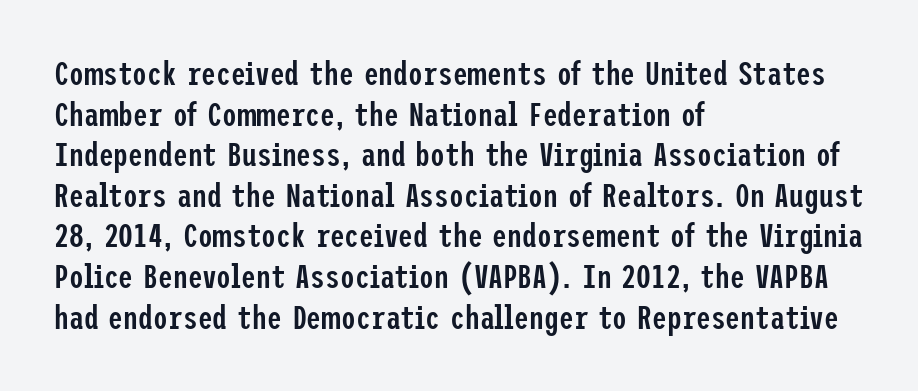
A clean baseline with only descenders dipping below it. Every character sits straight up, as roman type does. Notice the strokes are somewhat thickened but not fully heavy: this is a semibold. Typographically, this falls in the sans-serif category. The ragged edge is on the right, which tells us the setting is flush left.
